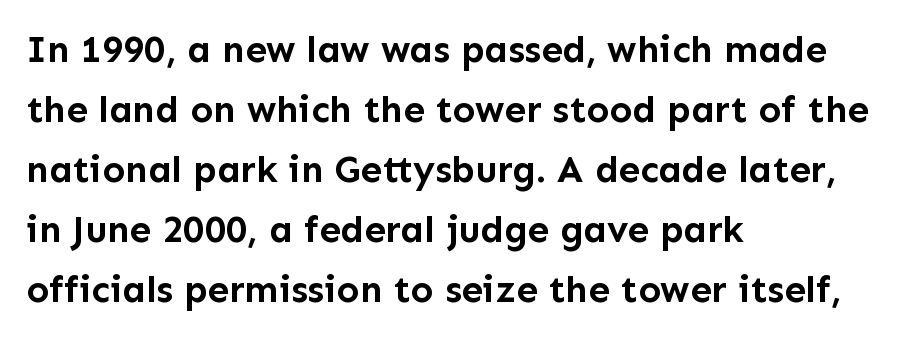
{"serif": "no", "italic": "no", "bold": "yes", "weight": "semibold", "width": "normal", "stroke_contrast": "low", "x_height": "medium", "monospaced": "no", "underline": "no", "align": "left", "line_spacing": "normal", "line_spacing_ratio": 1.58, "letter_spacing": "normal", "letter_spacing_em": 0.0, "glyph_px": 38}
